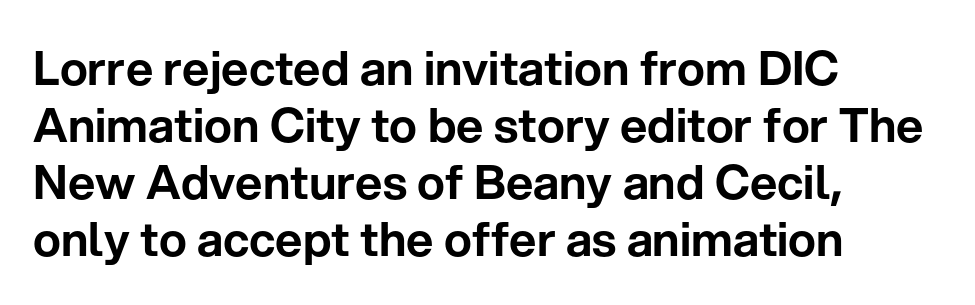
Type without underlining. Tracking value appears to be zero — textbook default spacing. The face used here is proportionally spaced, like ordinary book or web type. This sample uses an upright cut, with every glyph sitting square on the baseline.
